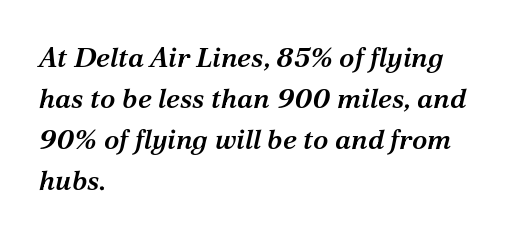
{"serif": "yes", "italic": "yes", "lean": "right", "slant_degrees": 12, "bold": "semi", "weight": "semibold", "width": "normal", "stroke_contrast": "medium", "x_height": "medium", "monospaced": "no", "underline": "no", "align": "left", "line_spacing": "normal", "line_spacing_ratio": 1.46, "letter_spacing": "normal", "letter_spacing_em": 0.0, "glyph_px": 28}
